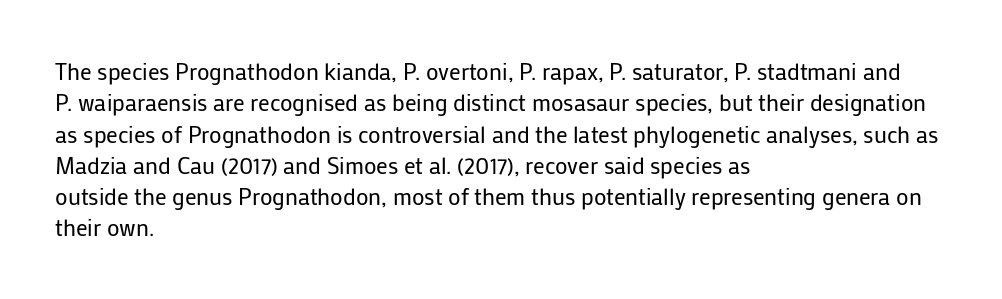
Q: Is the text bold? A: No.
Q: Is the text italic (slanted)? A: No, it is upright.
Q: Is the text underlined? A: No.
Q: How is the paragraph aligned? A: Left-aligned.
Q: Is the spacing between letters normal or unusually wide? A: Normal.
Q: Is the spacing between lines tight, normal or loose? A: Normal.
